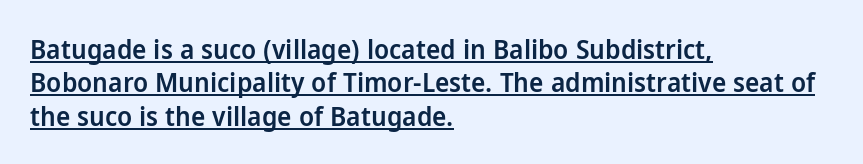
The typography opts for an upright posture over an oblique one. All the whitespace from short lines collects on the right. Standard letterfit; no display-style spreading of the glyphs. The specimen includes a rule beneath the text block's lines. Weight check: semibold — heavier than regular, not quite bold.
